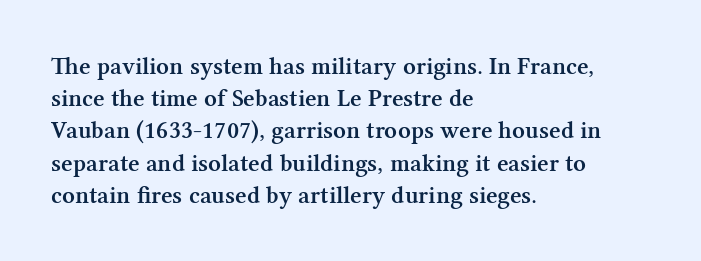
Q: Is the text bold? A: Semi-bold.
Q: Is the text italic (slanted)? A: No, it is upright.
Q: Is the text underlined? A: No.
Q: How is the paragraph aligned? A: Left-aligned.
Q: Is the spacing between letters normal or unusually wide? A: Normal.
Q: Is the spacing between lines tight, normal or loose? A: Normal.
